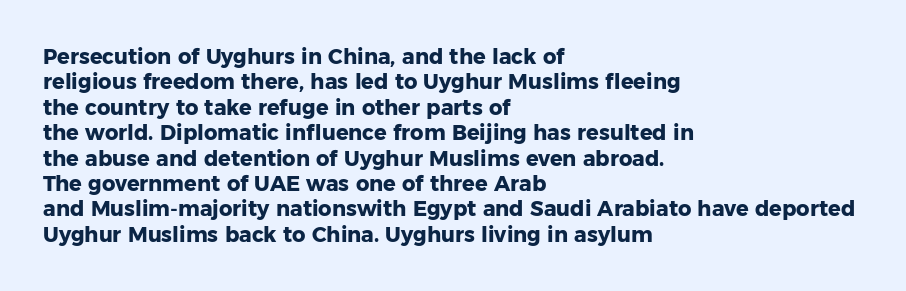
Q: Is the text bold? A: Yes.
Q: Is the text italic (slanted)? A: No, it is upright.
Q: Is the text underlined? A: No.
Q: How is the paragraph aligned? A: Left-aligned.
Q: Is the spacing between letters normal or unusually wide? A: Normal.
